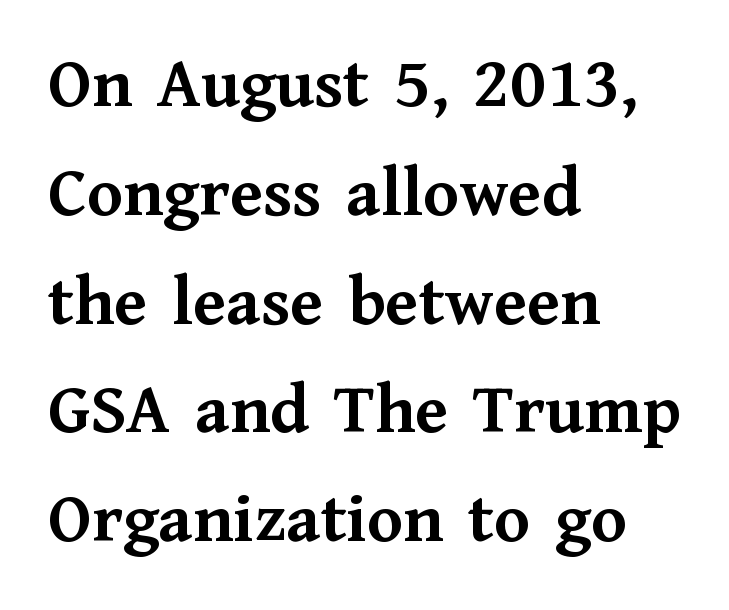
Q: Is the text bold? A: Yes.
Q: Is the text italic (slanted)? A: No, it is upright.
Q: Is the typeface a serif or a sans-serif typeface? A: Serif.
Q: Is the text underlined? A: No.
Q: How is the paragraph aligned? A: Left-aligned.
Q: Is the spacing between letters normal or unusually wide? A: Normal.
Q: Is the spacing between lines tight, normal or loose? A: Normal.
Q: Width (condensed, normal, or wide)? A: Normal.
Q: Stroke contrast? A: Medium.
Q: x-height? A: Medium.
Q: Monospaced? A: No.
